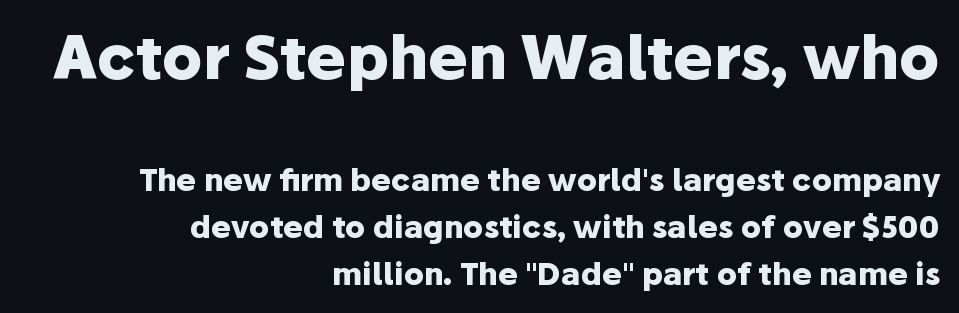
The image shows 60 px heavy sans-serif type, upright; set right-aligned, normal line spacing (1.57x), normal letter spacing, not underlined; the first (top) block is 2.0x larger; low stroke contrast and a medium x-height.
